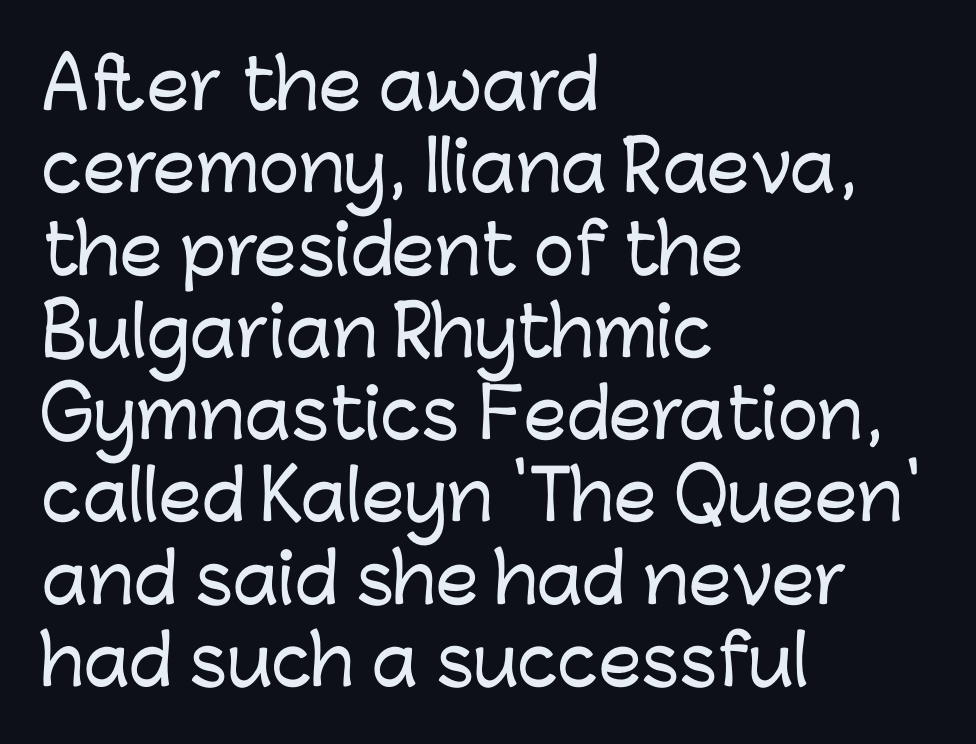
The image shows 68 px sans-serif type, upright; set left-aligned, line spacing 1.21x, normal letter spacing, not underlined; low stroke contrast and a medium x-height.
